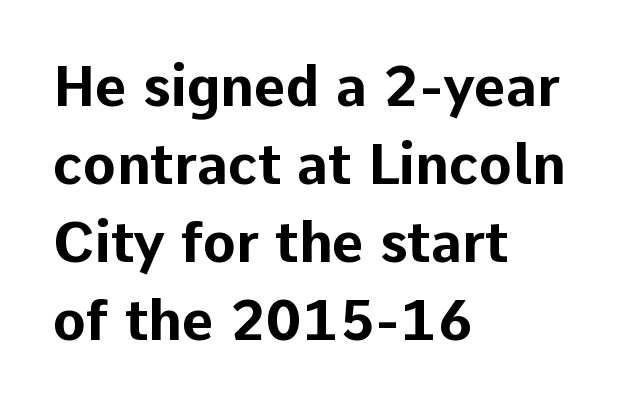
{"serif": "no", "italic": "no", "bold": "yes", "weight": "bold", "width": "normal", "stroke_contrast": "low", "x_height": "medium", "monospaced": "no", "underline": "no", "align": "left", "line_spacing": "normal", "line_spacing_ratio": 1.42, "letter_spacing": "normal", "letter_spacing_em": 0.0, "glyph_px": 55}
